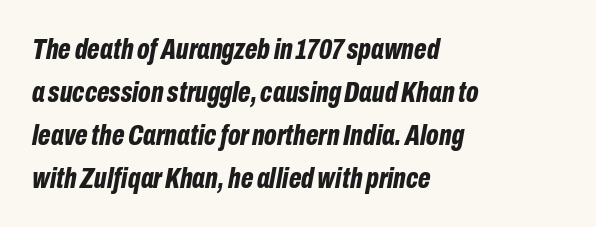
The image shows 30 px bold, condensed type, italic (leaning right); set left-aligned, normal line spacing (1.43x), normal letter spacing, not underlined; low stroke contrast and a medium x-height.
